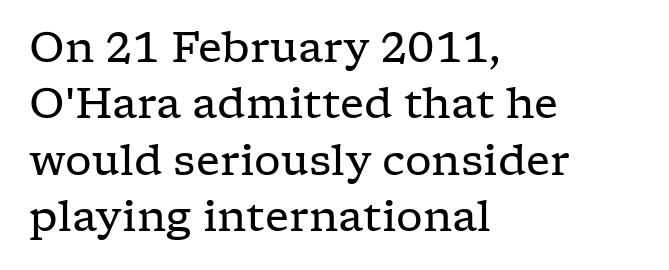
The image shows 42 px regular-weight, wide serif type, upright; set left-aligned, normal line spacing (1.34x), normal letter spacing, not underlined; low stroke contrast and a medium x-height.
